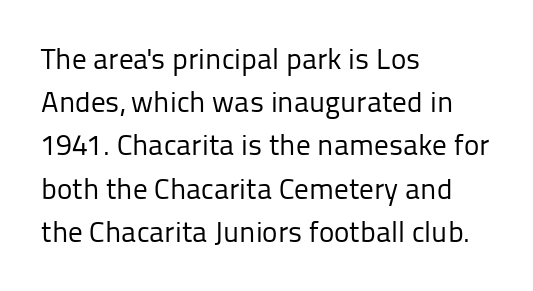
The image shows 29 px regular-weight sans-serif type, upright; set left-aligned, normal line spacing (1.49x), normal letter spacing, not underlined; low stroke contrast and a medium x-height.
